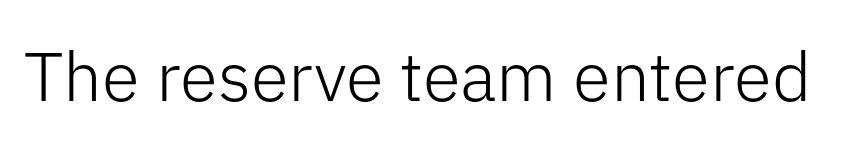
Q: Is the text bold? A: No.
Q: Is the text italic (slanted)? A: No, it is upright.
Q: Is the typeface a serif or a sans-serif typeface? A: Sans-serif.
Q: Is the text underlined? A: No.
Q: Is the spacing between letters normal or unusually wide? A: Normal.
Q: Width (condensed, normal, or wide)? A: Normal.
Q: Stroke contrast? A: Low.
Q: x-height? A: Medium.
Q: Monospaced? A: No.
